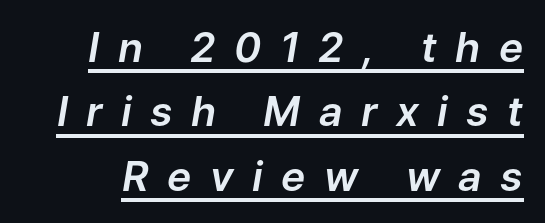
{"italic": "yes", "lean": "right", "slant_degrees": 9, "width": "normal", "stroke_contrast": "low", "x_height": "medium", "monospaced": "no", "underline": "yes", "line_spacing": "normal", "line_spacing_ratio": 1.57, "letter_spacing": "wide", "letter_spacing_em": 0.45, "glyph_px": 41}
